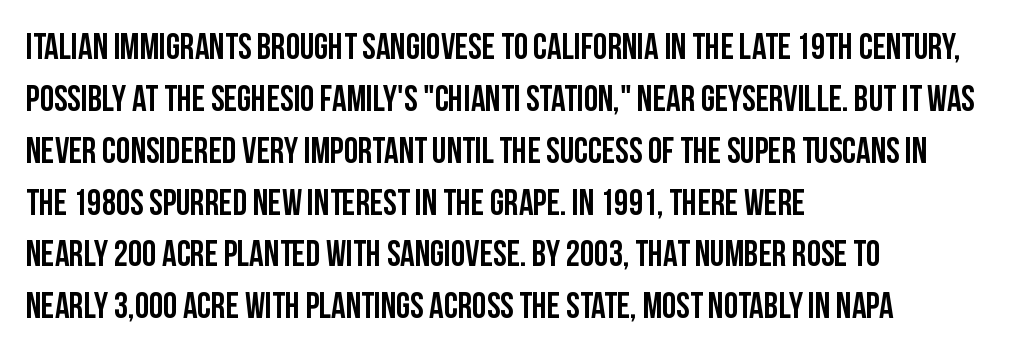
{"serif": "no", "italic": "no", "width": "condensed", "stroke_contrast": "low", "x_height": "large", "monospaced": "no", "underline": "no", "align": "left", "line_spacing": "normal", "line_spacing_ratio": 1.44, "letter_spacing": "normal", "letter_spacing_em": 0.0, "glyph_px": 36}
